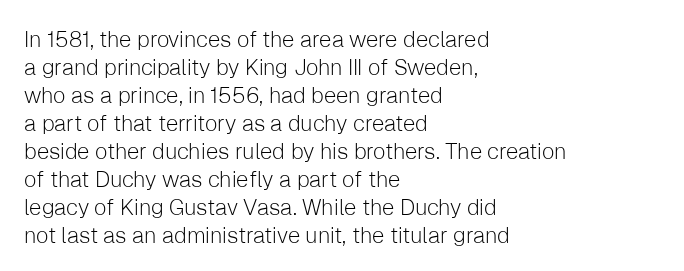
{"italic": "no", "bold": "no", "underline": "no", "align": "left", "line_spacing": "normal", "line_spacing_ratio": 1.27, "letter_spacing": "normal", "letter_spacing_em": 0.0, "glyph_px": 22}
